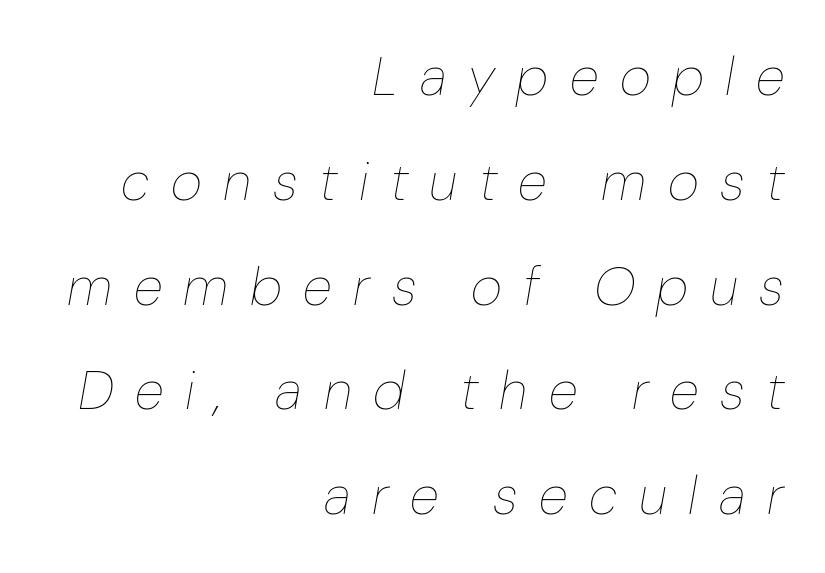
The image shows 54 px thin type, italic (leaning right); set right-aligned, loose line spacing (1.94x), unusually wide letter spacing (+0.4 em), not underlined; low stroke contrast and a medium x-height.
